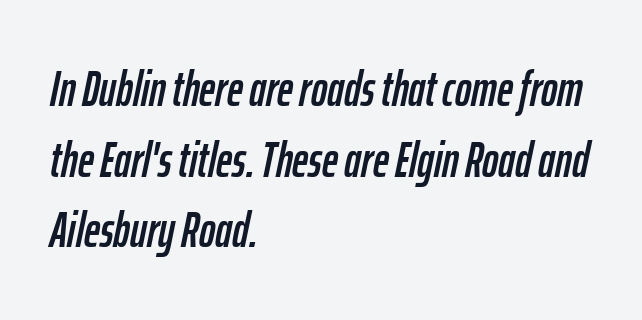
The image shows 49 px condensed type, italic (leaning right); set left-aligned, normal line spacing (1.44x), normal letter spacing, not underlined; low stroke contrast and a medium x-height.
